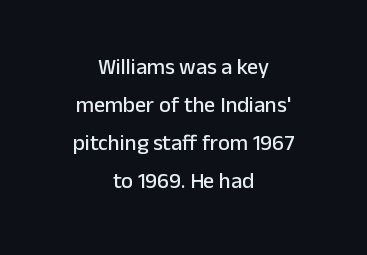
The image shows 22 px text type, upright; set centered, line spacing 1.72x, normal letter spacing, not underlined.
